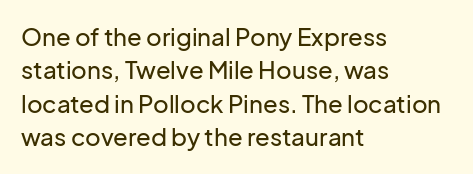
Style check: upright. Bare-footed words on every line. The passage shown has conventional tracking throughout. If you measured baseline to baseline, you'd find a middling distance. A student would call this left alignment; a typographer would say flush left, rag right.
